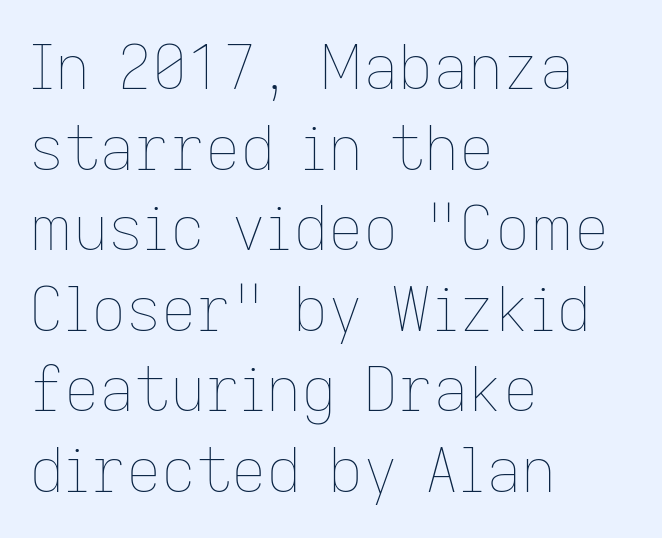
{"italic": "no", "bold": "no", "weight": "thin", "width": "normal", "stroke_contrast": "low", "x_height": "medium", "monospaced": "no", "underline": "no", "align": "left", "line_spacing": "normal", "line_spacing_ratio": 1.32, "letter_spacing": "normal", "letter_spacing_em": 0.0, "glyph_px": 61}
